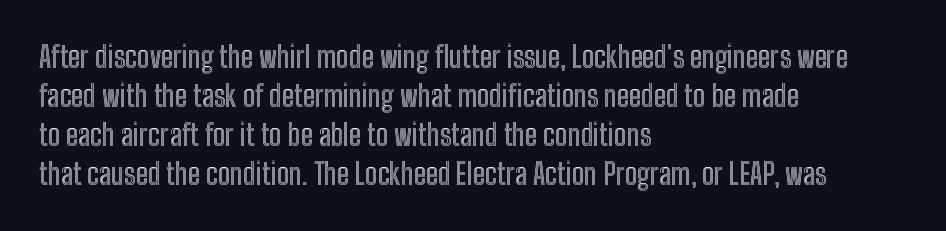
Glyph-to-glyph distance matches everyday printed text. A student would call this left alignment; a typographer would say flush left, rag right. The space between consecutive lines is moderate. Type without underlining.
